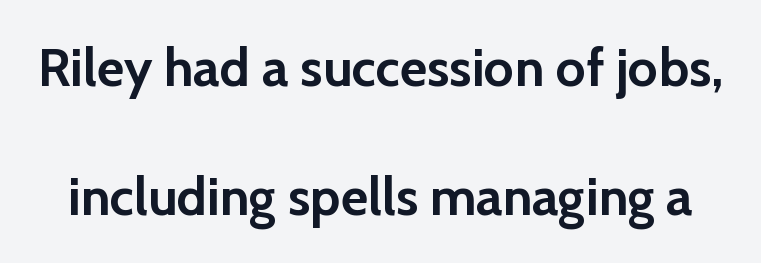
The image shows 53 px semibold sans-serif type, upright; set loose line spacing (2.43x), normal letter spacing, not underlined; low stroke contrast and a medium x-height.
